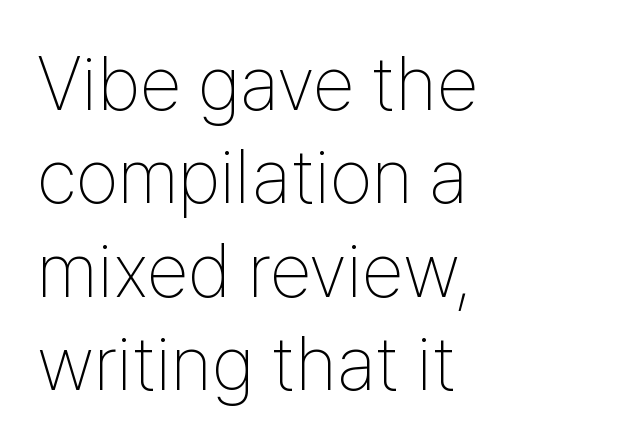
Q: Is the text bold? A: No.
Q: Is the text italic (slanted)? A: No, it is upright.
Q: Is the typeface a serif or a sans-serif typeface? A: Sans-serif.
Q: Is the text underlined? A: No.
Q: How is the paragraph aligned? A: Left-aligned.
Q: Is the spacing between letters normal or unusually wide? A: Normal.
Q: Width (condensed, normal, or wide)? A: Condensed.
Q: Stroke contrast? A: Low.
Q: x-height? A: Medium.
Q: Monospaced? A: No.
